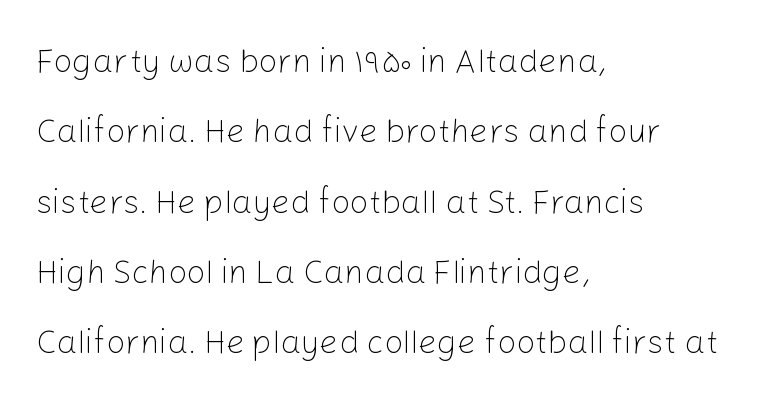
Q: Is the text bold? A: No.
Q: Is the text italic (slanted)? A: No, it is upright.
Q: Is the typeface a serif or a sans-serif typeface? A: Sans-serif.
Q: Is the text underlined? A: No.
Q: How is the paragraph aligned? A: Left-aligned.
Q: Is the spacing between letters normal or unusually wide? A: Normal.
Q: Is the spacing between lines tight, normal or loose? A: Loose.
Q: Width (condensed, normal, or wide)? A: Normal.
Q: Stroke contrast? A: Low.
Q: x-height? A: Medium.
Q: Monospaced? A: No.
